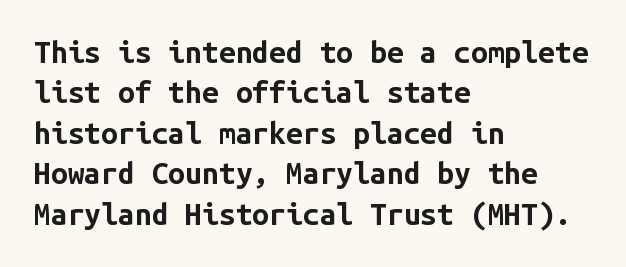
Q: Is the text bold? A: Yes.
Q: Is the text italic (slanted)? A: No, it is upright.
Q: Is the typeface a serif or a sans-serif typeface? A: Sans-serif.
Q: Is the text underlined? A: No.
Q: How is the paragraph aligned? A: Left-aligned.
Q: Is the spacing between letters normal or unusually wide? A: Normal.
Q: Is the spacing between lines tight, normal or loose? A: Normal.
Q: Width (condensed, normal, or wide)? A: Normal.
Q: Stroke contrast? A: Low.
Q: x-height? A: Medium.
Q: Monospaced? A: Yes.
